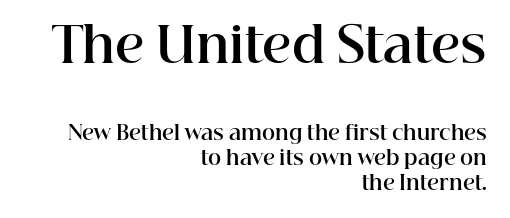
Proportional: the letters do not fall into vertical columns. Notice how descenders clear the ascenders below comfortably — that's standard leading. Students, note that the glyphs here touch the page at normal intervals. The block sitting higher on the canvas is the one with enlarged characters.
